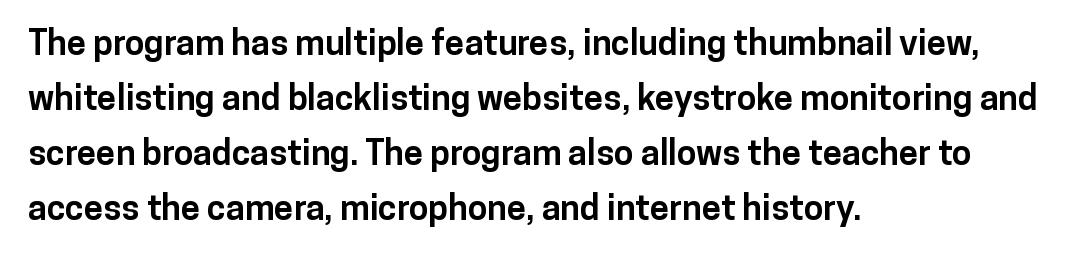
The image shows 35 px bold sans-serif type, upright; set left-aligned, normal line spacing (1.57x), normal letter spacing, not underlined; low stroke contrast and a medium x-height.
